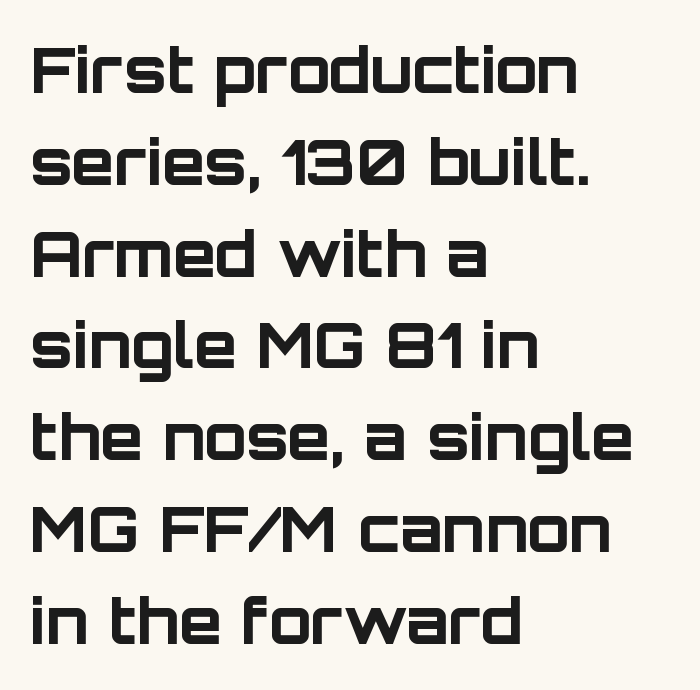
{"serif": "no", "italic": "no", "bold": "yes", "weight": "bold", "width": "normal", "stroke_contrast": "low", "x_height": "large", "monospaced": "no", "underline": "no", "align": "left", "line_spacing": "normal", "line_spacing_ratio": 1.48, "letter_spacing": "normal", "letter_spacing_em": 0.0, "glyph_px": 62}
